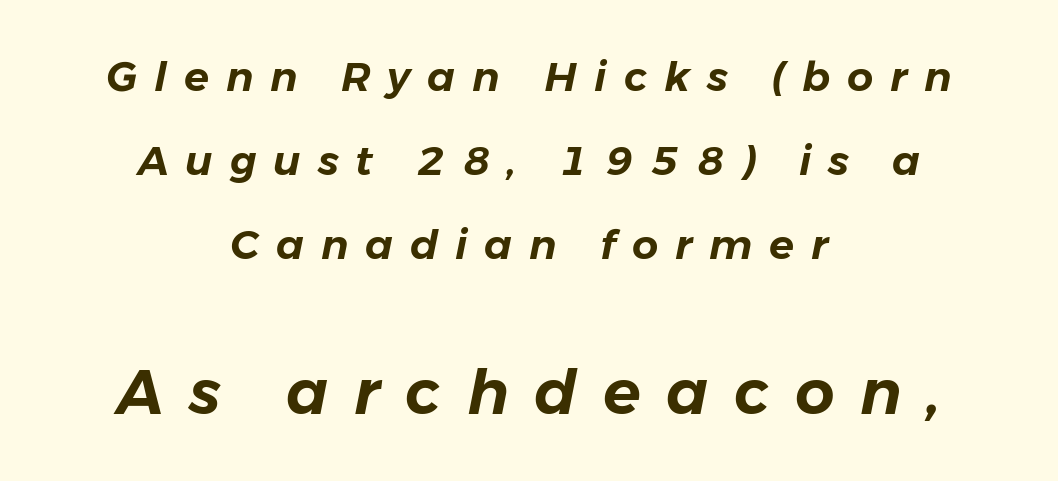
Q: Is the text italic (slanted)? A: Yes, it leans right by about 11 degrees.
Q: Is the text underlined? A: No.
Q: How is the paragraph aligned? A: Centered.
Q: Is the spacing between letters normal or unusually wide? A: Unusually wide.
Q: Is the spacing between lines tight, normal or loose? A: Loose.
Q: Which block of text is set in a larger size, the first (top) or the second (bottom)? A: The second (bottom) one.
Q: Width (condensed, normal, or wide)? A: Normal.
Q: Stroke contrast? A: Low.
Q: x-height? A: Medium.
Q: Monospaced? A: No.
